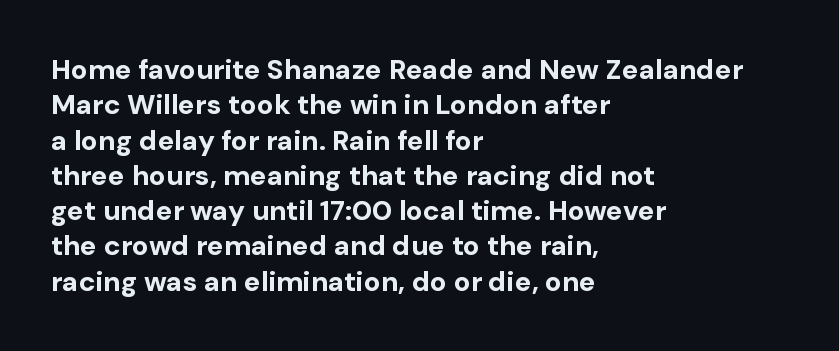
The specimen omits any rule beneath the text block's lines. Characters follow at the spacing the type designer built in. If you measured baseline to baseline, you'd find a middling distance. This rendering uses left alignment, leaving the right contour irregular. Look at the bottom of the vertical strokes: they stop flat, with no serifs.
